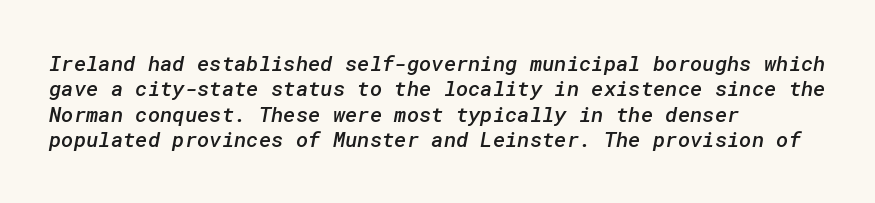
{"bold": "semi", "underline": "no", "align": "left", "line_spacing_ratio": 1.21, "letter_spacing": "normal", "letter_spacing_em": 0.0, "glyph_px": 21}
